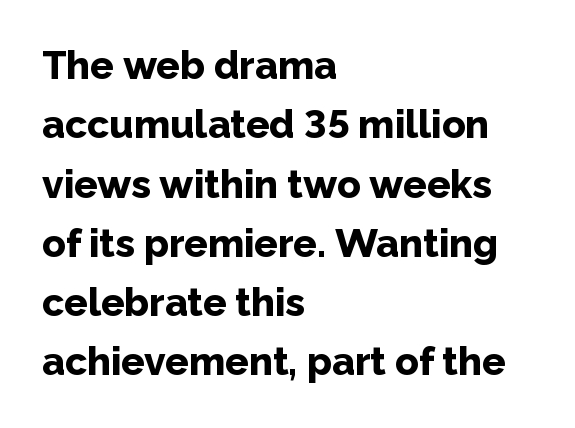
{"serif": "no", "italic": "no", "bold": "yes", "weight": "bold", "width": "normal", "stroke_contrast": "low", "x_height": "medium", "monospaced": "no", "underline": "no", "align": "left", "line_spacing": "normal", "line_spacing_ratio": 1.52, "letter_spacing": "normal", "letter_spacing_em": 0.0, "glyph_px": 39}
